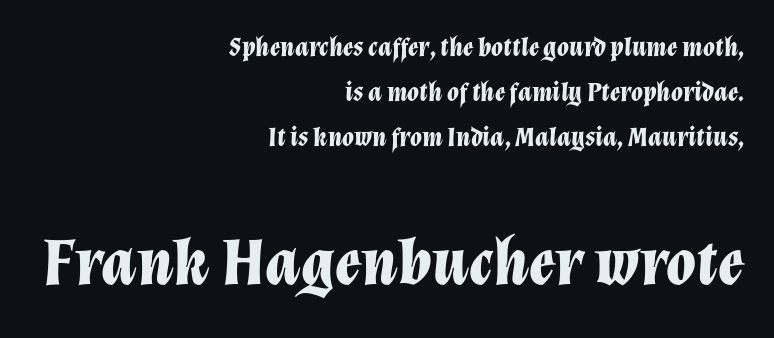
The rendering anchors every line to the right-hand side. Default kerning and tracking; the words read as compact shapes. When letters slant like this, we call the style italic. Each letter keeps its own natural width here, so spacing adapts to shape.
